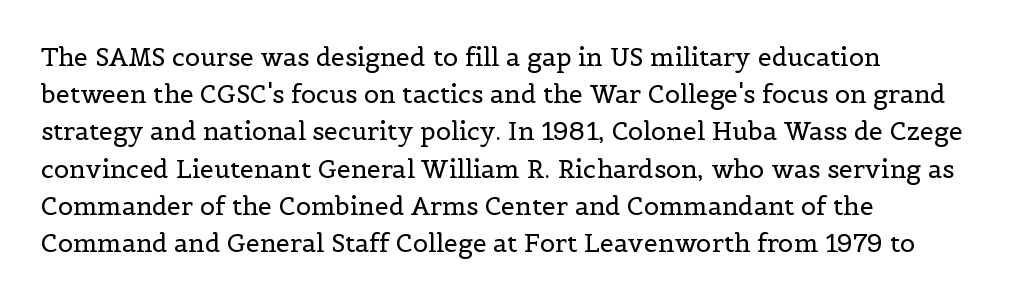
{"italic": "no", "bold": "no", "underline": "no", "align": "left", "line_spacing": "normal", "line_spacing_ratio": 1.49, "letter_spacing": "normal", "letter_spacing_em": 0.0, "glyph_px": 25}
